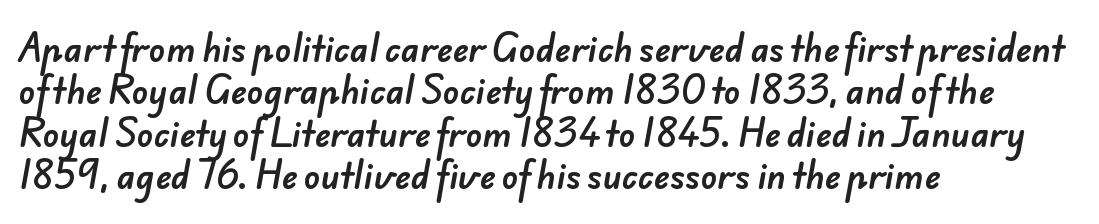
{"serif": "no", "width": "normal", "stroke_contrast": "low", "x_height": "small", "monospaced": "no", "underline": "no", "align": "left", "line_spacing": "normal", "line_spacing_ratio": 1.25, "letter_spacing": "normal", "letter_spacing_em": 0.0, "glyph_px": 34}
